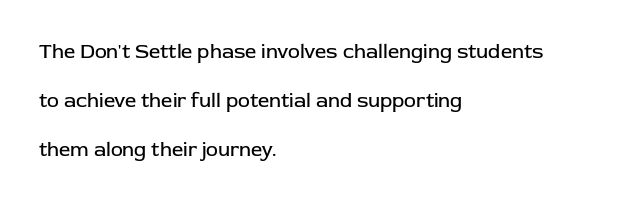
The strokes are not fattened; the text isn't bold. Is there much room between lines? Yes — plenty of vertical air separates them. No word sits above an underline. The compositor pushed each line to the left boundary.
